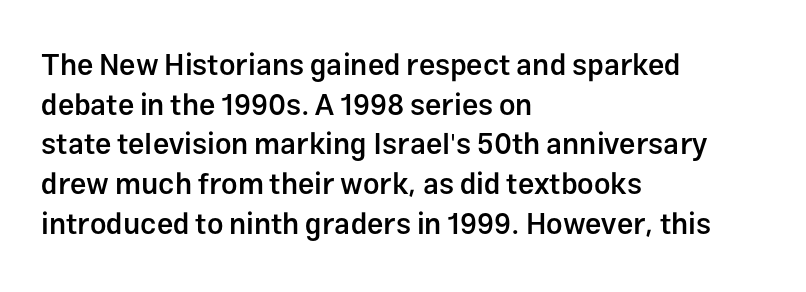
Q: Is the text bold? A: Semi-bold.
Q: Is the text italic (slanted)? A: No, it is upright.
Q: Is the typeface a serif or a sans-serif typeface? A: Sans-serif.
Q: Is the text underlined? A: No.
Q: How is the paragraph aligned? A: Left-aligned.
Q: Is the spacing between letters normal or unusually wide? A: Normal.
Q: Is the spacing between lines tight, normal or loose? A: Normal.
Q: Width (condensed, normal, or wide)? A: Normal.
Q: Stroke contrast? A: Low.
Q: x-height? A: Medium.
Q: Monospaced? A: No.
